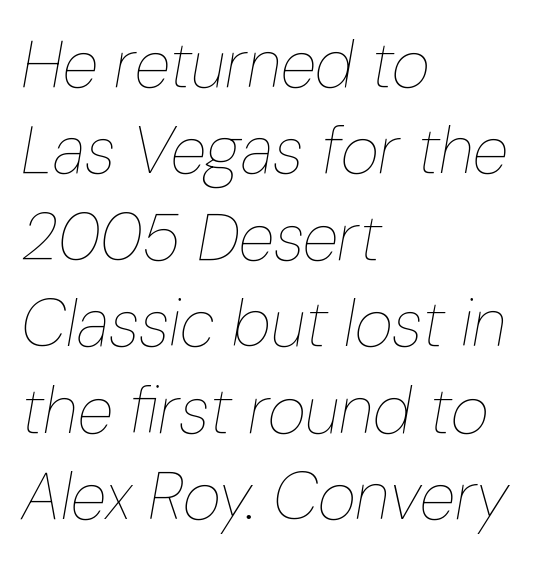
{"italic": "yes", "lean": "right", "slant_degrees": 10, "bold": "no", "weight": "thin", "width": "condensed", "stroke_contrast": "low", "x_height": "medium", "monospaced": "no", "underline": "no", "align": "left", "line_spacing": "normal", "line_spacing_ratio": 1.31, "letter_spacing": "normal", "letter_spacing_em": 0.0, "glyph_px": 66}
